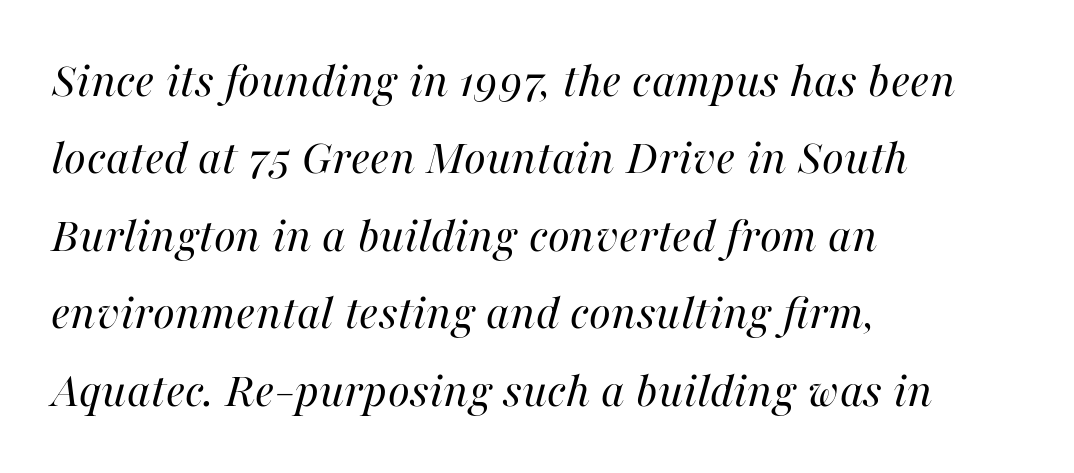
The image shows 50 px regular-weight type, italic (leaning right); set left-aligned, normal line spacing (1.55x), normal letter spacing, not underlined; high stroke contrast and a medium x-height.
